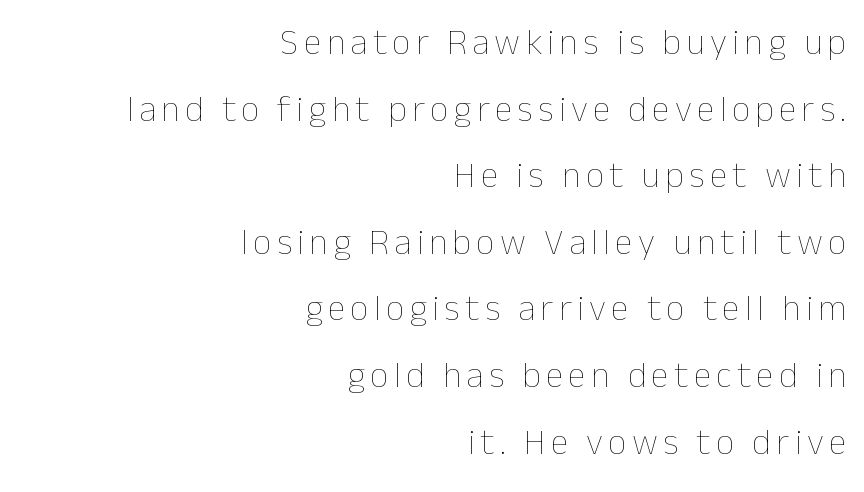
Q: Is the text bold? A: No.
Q: Is the text italic (slanted)? A: No, it is upright.
Q: Is the text underlined? A: No.
Q: How is the paragraph aligned? A: Right-aligned.
Q: Width (condensed, normal, or wide)? A: Normal.
Q: Stroke contrast? A: Low.
Q: x-height? A: Medium.
Q: Monospaced? A: No.
